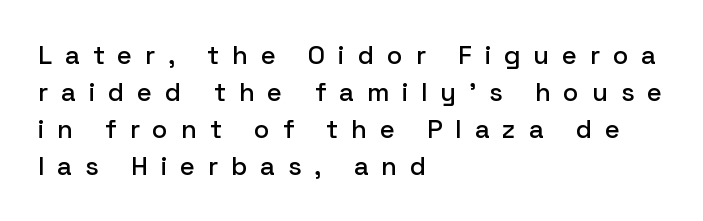
The image shows 26 px text type, upright; set left-aligned, normal line spacing (1.42x), unusually wide letter spacing (+0.49 em), not underlined.
